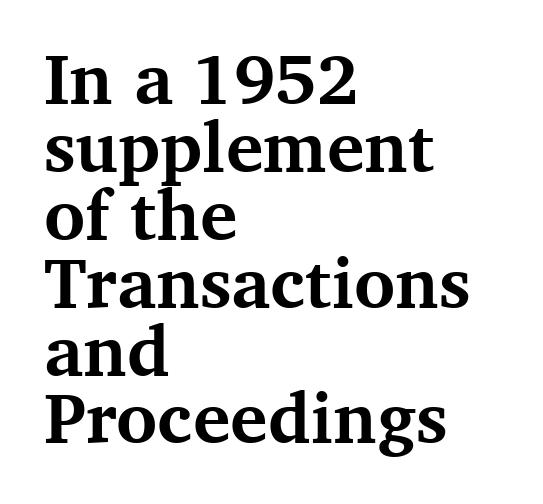
Q: Is the text bold? A: Yes.
Q: Is the text italic (slanted)? A: No, it is upright.
Q: Is the typeface a serif or a sans-serif typeface? A: Serif.
Q: Is the text underlined? A: No.
Q: How is the paragraph aligned? A: Left-aligned.
Q: Is the spacing between letters normal or unusually wide? A: Normal.
Q: Is the spacing between lines tight, normal or loose? A: Tight.
Q: Width (condensed, normal, or wide)? A: Normal.
Q: Stroke contrast? A: Medium.
Q: x-height? A: Medium.
Q: Monospaced? A: No.
